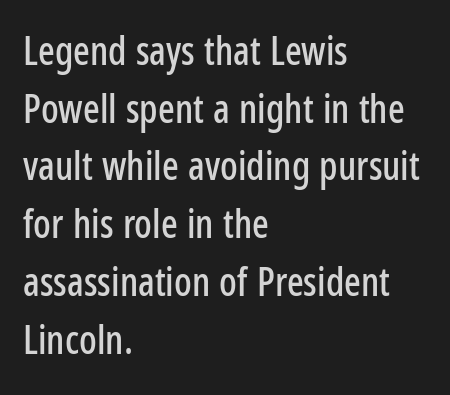
The image shows 39 px condensed sans-serif type, upright; set left-aligned, normal line spacing (1.48x), normal letter spacing, not underlined; low stroke contrast and a medium x-height.
